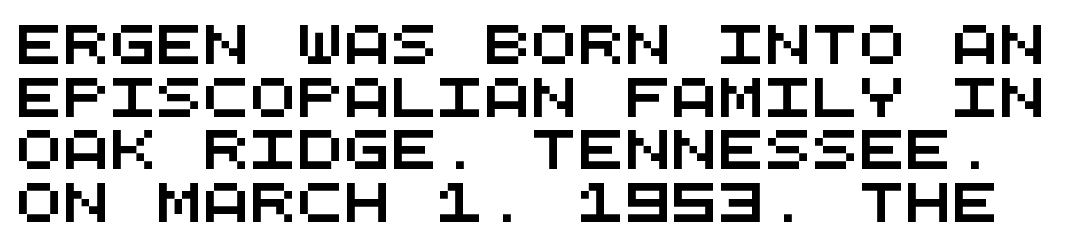
The image shows 39 px wide sans-serif type, monospaced; set normal line spacing (1.35x), normal letter spacing, not underlined; medium stroke contrast and a large x-height.
